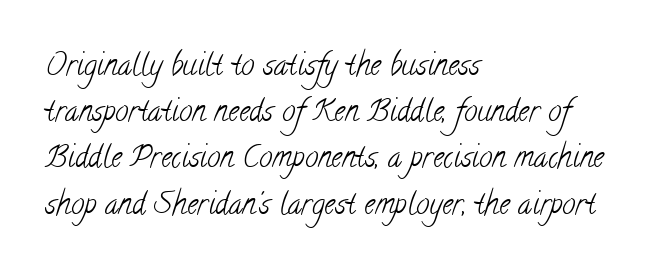
The image shows 30 px light, condensed type; set left-aligned, normal line spacing (1.54x), normal letter spacing, not underlined; low stroke contrast and a small x-height.
